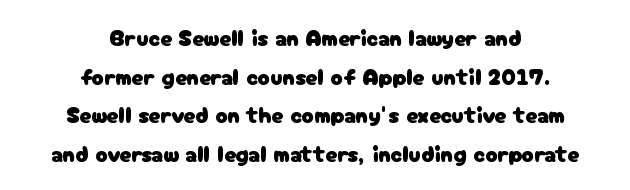
{"italic": "no", "underline": "no", "align": "center", "line_spacing": "normal", "line_spacing_ratio": 1.68, "letter_spacing": "normal", "letter_spacing_em": 0.0, "glyph_px": 23}
